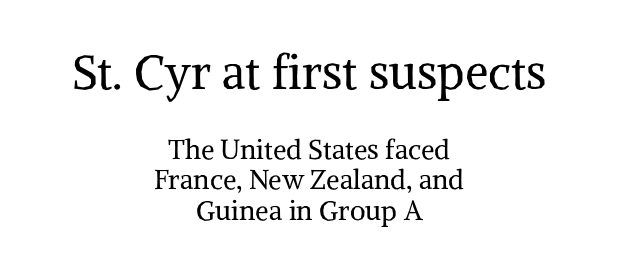
Teacher's note: observe the equal gaps on both sides — that is centered alignment. Size hierarchy here favors the leading block over the trailing one. The passage shown is typed in a proportional face where columns would drift. Letters have the restrained weight of plain body copy at most. The rendering uses a small line-height, squeezing the rows.
